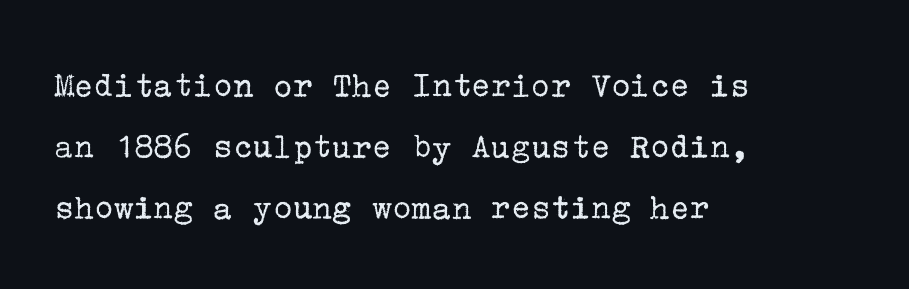
Q: Is the text bold? A: No.
Q: Is the text italic (slanted)? A: No, it is upright.
Q: Is the typeface a serif or a sans-serif typeface? A: Serif.
Q: Is the text underlined? A: No.
Q: How is the paragraph aligned? A: Left-aligned.
Q: Is the spacing between letters normal or unusually wide? A: Normal.
Q: Is the spacing between lines tight, normal or loose? A: Normal.
Q: Width (condensed, normal, or wide)? A: Normal.
Q: Stroke contrast? A: Low.
Q: x-height? A: Medium.
